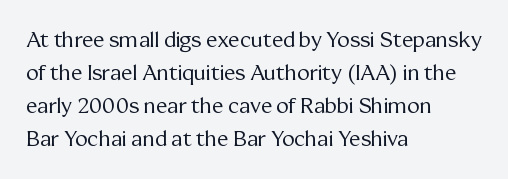
Q: Is the text bold? A: No.
Q: Is the text italic (slanted)? A: No, it is upright.
Q: Is the text underlined? A: No.
Q: How is the paragraph aligned? A: Left-aligned.
Q: Is the spacing between letters normal or unusually wide? A: Normal.
Q: Is the spacing between lines tight, normal or loose? A: Normal.
